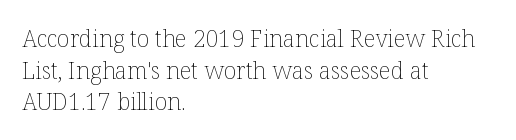
Q: Is the text bold? A: No.
Q: Is the text italic (slanted)? A: No, it is upright.
Q: Is the text underlined? A: No.
Q: How is the paragraph aligned? A: Left-aligned.
Q: Is the spacing between letters normal or unusually wide? A: Normal.
Q: Is the spacing between lines tight, normal or loose? A: Normal.
